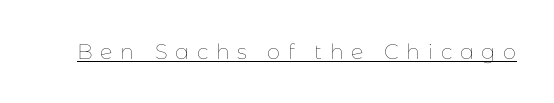
Q: Is the text bold? A: No.
Q: Is the text italic (slanted)? A: No, it is upright.
Q: Is the text underlined? A: Yes.
Q: Is the spacing between letters normal or unusually wide? A: Unusually wide.
